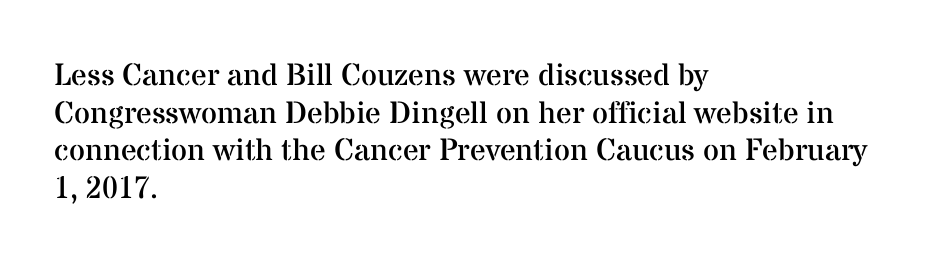
Q: Is the text bold? A: No.
Q: Is the text italic (slanted)? A: No, it is upright.
Q: Is the typeface a serif or a sans-serif typeface? A: Serif.
Q: Is the text underlined? A: No.
Q: How is the paragraph aligned? A: Left-aligned.
Q: Is the spacing between letters normal or unusually wide? A: Normal.
Q: Width (condensed, normal, or wide)? A: Normal.
Q: Stroke contrast? A: Medium.
Q: x-height? A: Medium.
Q: Monospaced? A: No.
